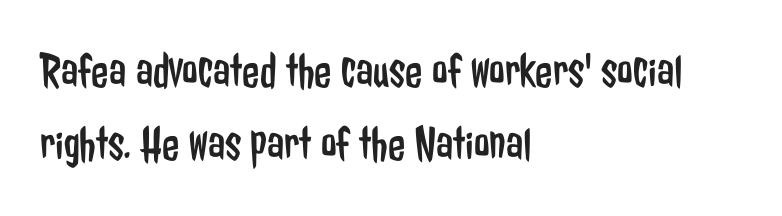
{"serif": "no", "italic": "no", "bold": "no", "weight": "regular", "width": "condensed", "stroke_contrast": "low", "x_height": "medium", "monospaced": "no", "underline": "no", "align": "left", "line_spacing": "normal", "line_spacing_ratio": 1.47, "letter_spacing": "normal", "letter_spacing_em": 0.0, "glyph_px": 50}
